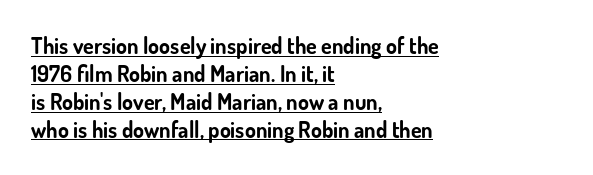
Posture: vertical. The specimen includes a rule beneath the text block's lines. Compared with typical body copy, the letter spacing here is the same. These lines sit exactly where default settings would place them. Heavy-handed strokes throughout: this text is bold.
